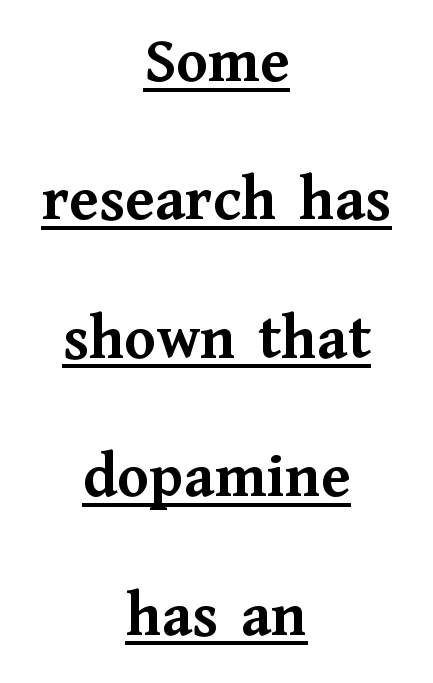
{"serif": "yes", "italic": "no", "bold": "yes", "weight": "semibold", "width": "normal", "stroke_contrast": "medium", "x_height": "medium", "monospaced": "no", "underline": "yes", "align": "center", "line_spacing": "loose", "line_spacing_ratio": 2.13, "letter_spacing": "normal", "letter_spacing_em": 0.0, "glyph_px": 65}
